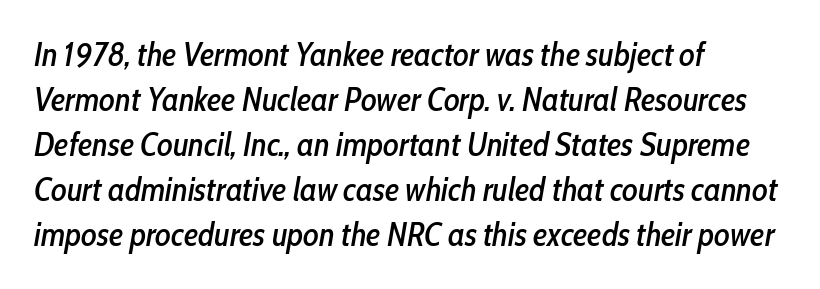
The image shows 33 px condensed type, italic (leaning right); set left-aligned, normal line spacing (1.36x), normal letter spacing, not underlined; low stroke contrast and a medium x-height.
